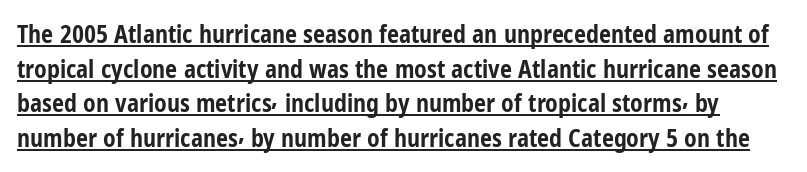
Q: Is the text bold? A: Yes.
Q: Is the text italic (slanted)? A: No, it is upright.
Q: Is the text underlined? A: Yes.
Q: Is the spacing between letters normal or unusually wide? A: Normal.
Q: Is the spacing between lines tight, normal or loose? A: Normal.
